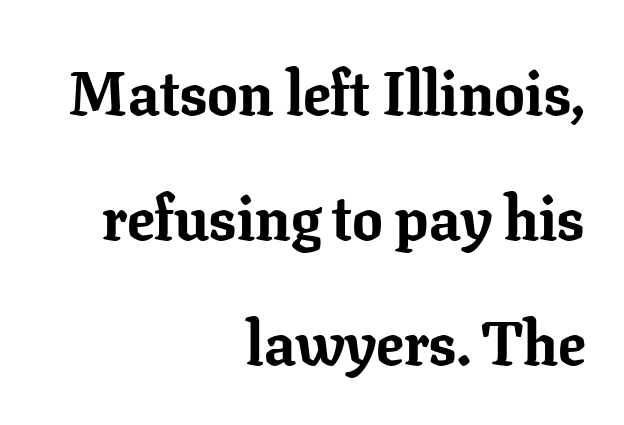
{"serif": "yes", "italic": "no", "bold": "yes", "weight": "bold", "width": "normal", "stroke_contrast": "low", "x_height": "medium", "monospaced": "no", "underline": "no", "align": "right", "line_spacing": "loose", "line_spacing_ratio": 2.05, "letter_spacing": "normal", "letter_spacing_em": 0.0, "glyph_px": 61}
